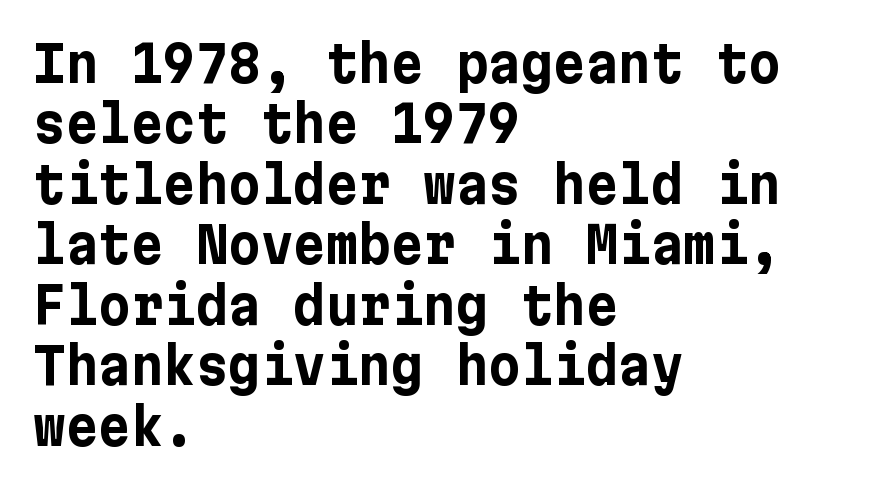
Type style note: lacks serifs. Nobody touched the tracking dial on this one. What weight is shown? A full bold with thick strokes. Glance below the letters and you will spot only blank space. The type sits square on the baseline with zero lean.
